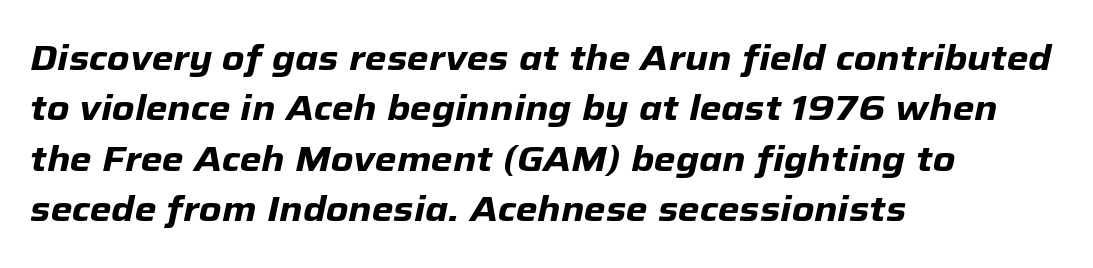
The image shows 35 px heavy type, italic (leaning right); set left-aligned, normal line spacing (1.44x), normal letter spacing, not underlined; low stroke contrast and a medium x-height.
